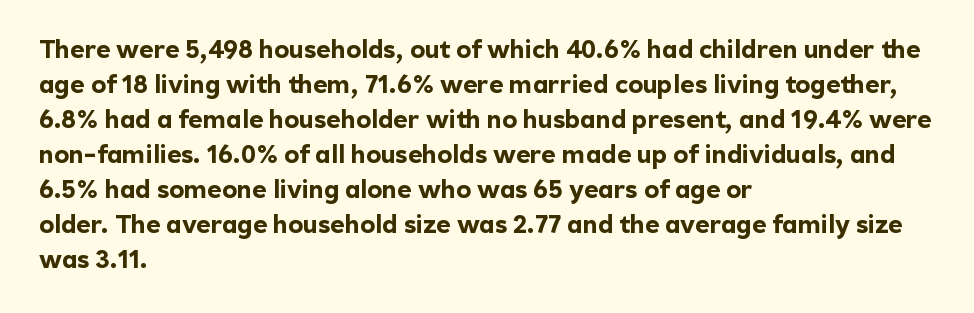
The image shows 25 px bold type, upright; set left-aligned, normal line spacing (1.4x), normal letter spacing, not underlined.
